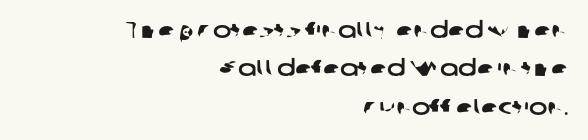
The image shows 22 px text type; set right-aligned, line spacing 1.75x, normal letter spacing, not underlined.
